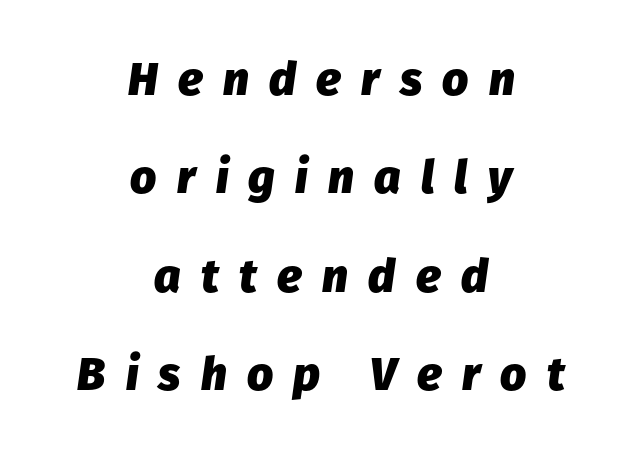
{"italic": "yes", "lean": "right", "slant_degrees": 8, "bold": "yes", "weight": "heavy", "width": "normal", "stroke_contrast": "low", "x_height": "medium", "monospaced": "no", "underline": "no", "align": "center", "line_spacing": "loose", "line_spacing_ratio": 2.14, "letter_spacing": "wide", "letter_spacing_em": 0.44, "glyph_px": 46}
